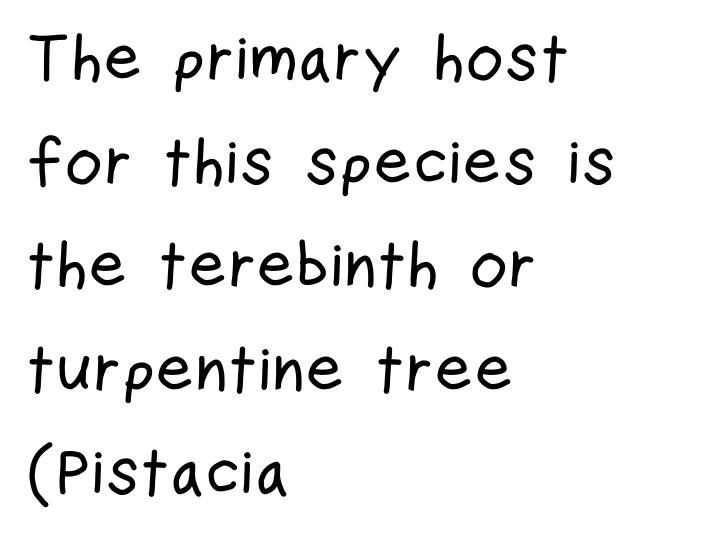
Q: Is the text italic (slanted)? A: No, it is upright.
Q: Is the typeface a serif or a sans-serif typeface? A: Sans-serif.
Q: Is the text underlined? A: No.
Q: How is the paragraph aligned? A: Left-aligned.
Q: Is the spacing between letters normal or unusually wide? A: Normal.
Q: Is the spacing between lines tight, normal or loose? A: Normal.
Q: Width (condensed, normal, or wide)? A: Condensed.
Q: Stroke contrast? A: Low.
Q: x-height? A: Medium.
Q: Monospaced? A: No.
